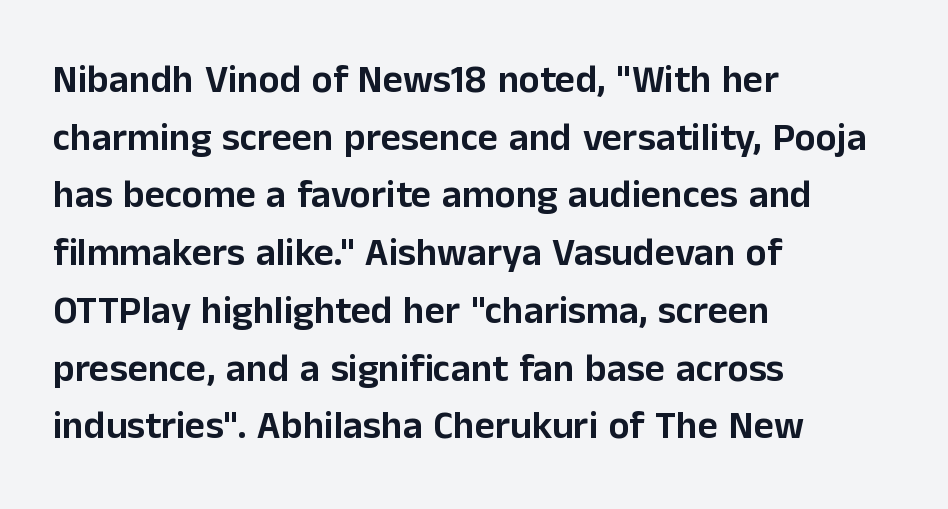
{"serif": "no", "italic": "no", "width": "normal", "stroke_contrast": "low", "x_height": "medium", "monospaced": "no", "underline": "no", "align": "left", "line_spacing": "normal", "line_spacing_ratio": 1.48, "letter_spacing": "normal", "letter_spacing_em": 0.0, "glyph_px": 39}
